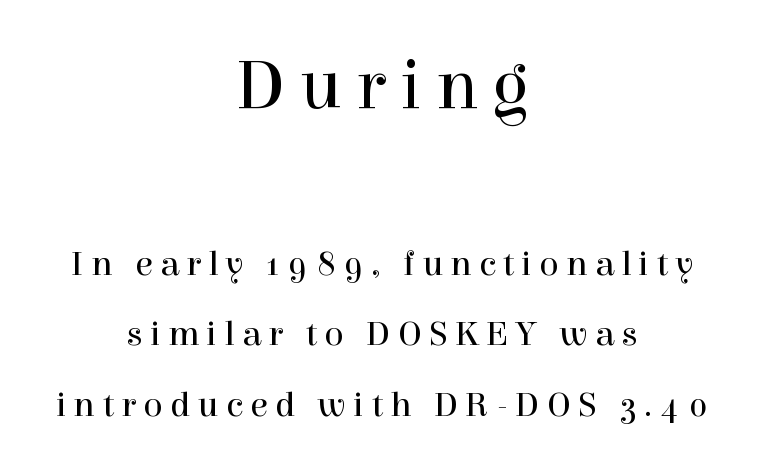
These lines stack symmetrically, like a column narrowing and widening about its center. Line spacing here is loose. Regarding serifs, this sample has them. Nobody drew a line under any word here. Ink coverage per letter is moderate at most.
